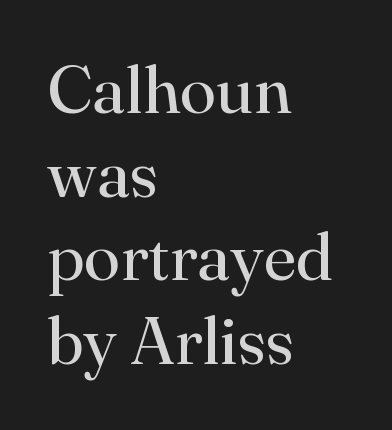
{"serif": "yes", "italic": "no", "bold": "no", "weight": "regular", "width": "normal", "stroke_contrast": "high", "x_height": "small", "monospaced": "no", "underline": "no", "align": "left", "line_spacing": "normal", "line_spacing_ratio": 1.25, "letter_spacing": "normal", "letter_spacing_em": 0.0, "glyph_px": 67}
